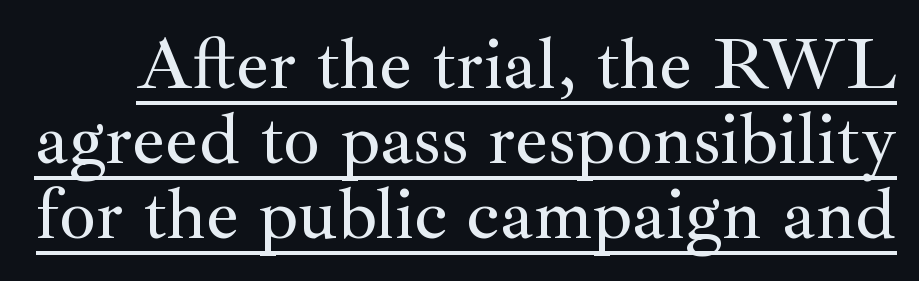
The image shows 73 px serif type, upright; set tight line spacing (1.03x), normal letter spacing, underlined; medium stroke contrast and a small x-height.
